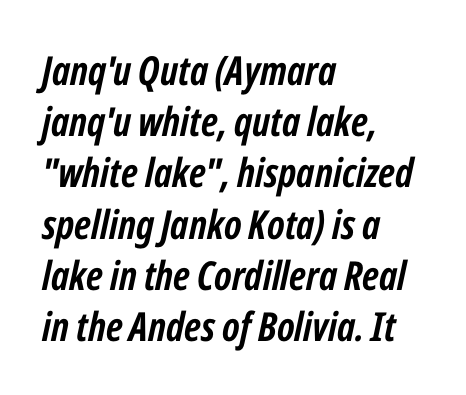
{"italic": "yes", "lean": "right", "slant_degrees": 12, "bold": "yes", "weight": "semibold", "width": "condensed", "stroke_contrast": "low", "x_height": "medium", "monospaced": "no", "underline": "no", "align": "left", "line_spacing": "normal", "line_spacing_ratio": 1.28, "letter_spacing": "normal", "letter_spacing_em": 0.0, "glyph_px": 40}
